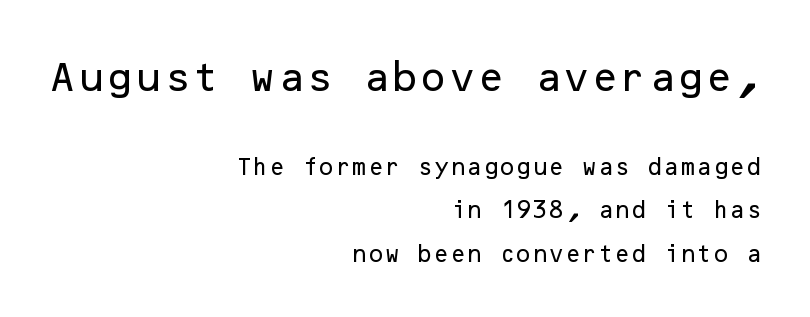
The passage shown is not underscored anywhere. Between one letter and the next there's only the usual sliver of space. One-word summary of the alignment: right. Two sizes are in play, and the larger belongs to the first block. Note: no serifs on the glyphs. Does the lettering tilt? It doesn't — this is upright.
